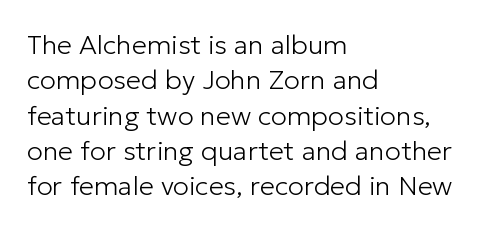
{"italic": "no", "bold": "no", "underline": "no", "align": "left", "line_spacing": "normal", "line_spacing_ratio": 1.31, "letter_spacing": "normal", "letter_spacing_em": 0.0, "glyph_px": 27}
